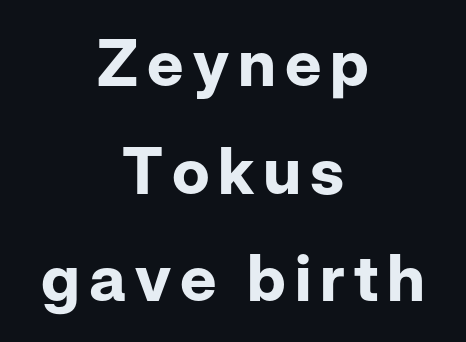
Normally led — the rows are evenly, conventionally spaced. Think of a printed novel: that variable character pitch is what you see here. These lines are composed in type without serifs. Ascenders rise straight up at ninety degrees.
